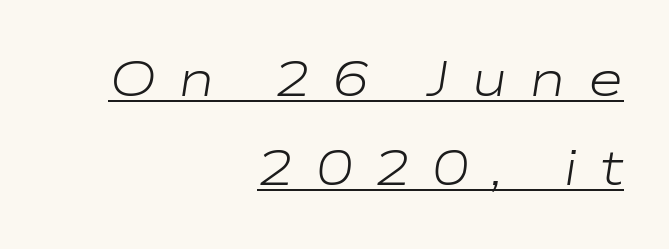
A quiet, ordinary-to-light weight characterises the typeface. The passage shown has open, widely tracked lettering throughout. The face used here is proportionally spaced, like ordinary book or web type. Tall strokes in this sample are angled rather than plumb. Is there an underline? Yes — a line sits under the letters.
